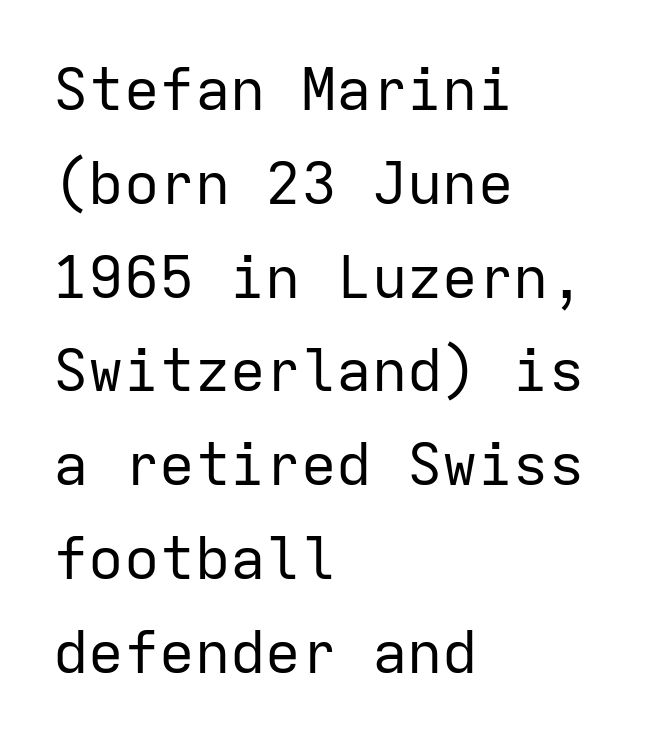
Q: Is the text bold? A: No.
Q: Is the text italic (slanted)? A: No, it is upright.
Q: Is the typeface a serif or a sans-serif typeface? A: Sans-serif.
Q: Is the text underlined? A: No.
Q: How is the paragraph aligned? A: Left-aligned.
Q: Is the spacing between letters normal or unusually wide? A: Normal.
Q: Is the spacing between lines tight, normal or loose? A: Normal.
Q: Width (condensed, normal, or wide)? A: Normal.
Q: Stroke contrast? A: Low.
Q: x-height? A: Medium.
Q: Monospaced? A: Yes.
